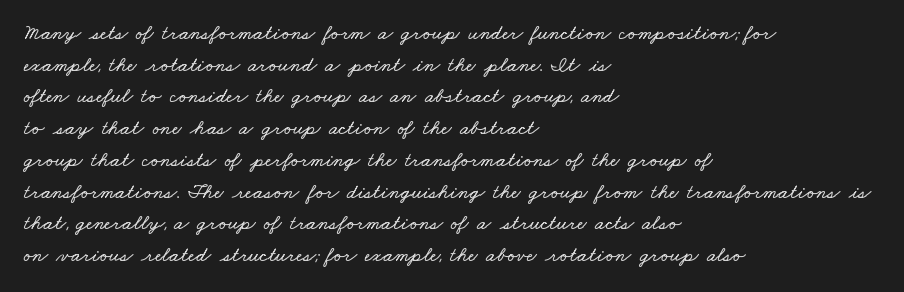
Between one letter and the next there's only the usual sliver of space. Casual observation: everything's shoved over to the left. The area under the type is left untouched. What's the leading like? Ordinary, nothing unusual.
